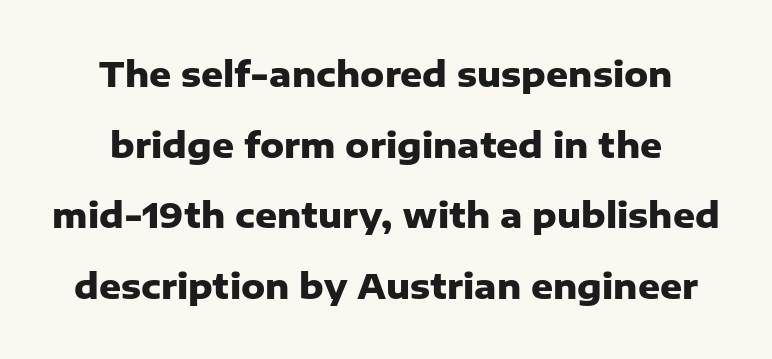
{"serif": "no", "italic": "no", "bold": "yes", "weight": "heavy", "width": "normal", "stroke_contrast": "low", "x_height": "medium", "monospaced": "no", "underline": "no", "line_spacing": "loose", "line_spacing_ratio": 2.08, "letter_spacing": "normal", "letter_spacing_em": 0.0, "glyph_px": 34}
